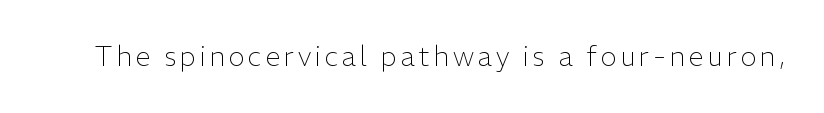
The image shows 27 px text type, upright; set not underlined.
